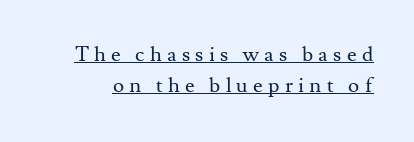
The passage shown is not bold in any degree. The designer left line spacing at the default. Tracking value appears strongly positive — letters spread wide. The rendering uses the underline text-decoration. Does the lettering tilt? It doesn't — this is upright.
